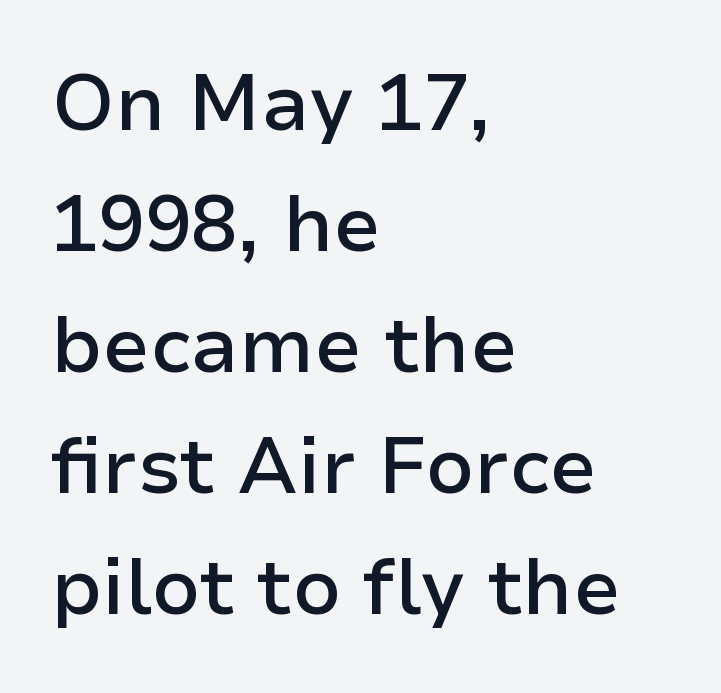
Does the type have serifs? No, each stem ends abruptly. Students, this is semibold: more ink than regular, less than bold. Descenders hang freely into open space. You can tell it's not italic because the verticals are truly vertical. Look at the tracking — it's just the regular setting, nothing added.
